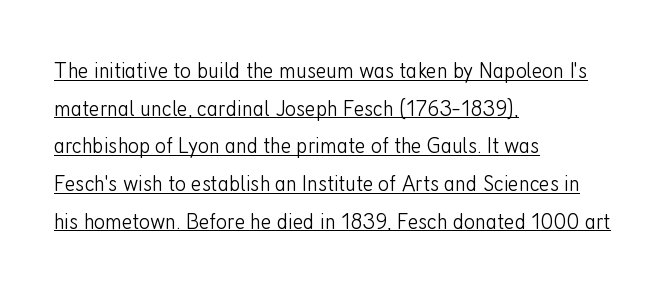
{"italic": "no", "bold": "no", "underline": "yes", "align": "left", "line_spacing": "normal", "line_spacing_ratio": 1.57, "letter_spacing": "normal", "letter_spacing_em": 0.0, "glyph_px": 24}
